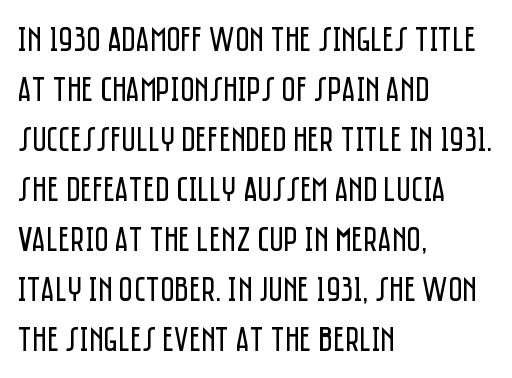
Q: Is the text bold? A: No.
Q: Is the text italic (slanted)? A: No, it is upright.
Q: Is the typeface a serif or a sans-serif typeface? A: Sans-serif.
Q: Is the text underlined? A: No.
Q: How is the paragraph aligned? A: Left-aligned.
Q: Is the spacing between letters normal or unusually wide? A: Normal.
Q: Is the spacing between lines tight, normal or loose? A: Normal.
Q: Width (condensed, normal, or wide)? A: Condensed.
Q: Stroke contrast? A: Low.
Q: x-height? A: Large.
Q: Monospaced? A: No.
